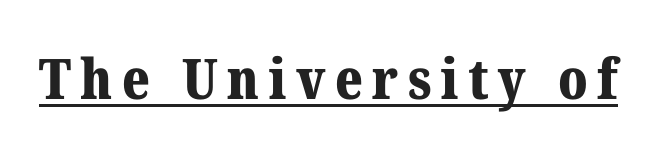
Q: Is the text bold? A: Yes.
Q: Is the text italic (slanted)? A: No, it is upright.
Q: Is the typeface a serif or a sans-serif typeface? A: Serif.
Q: Is the text underlined? A: Yes.
Q: Width (condensed, normal, or wide)? A: Normal.
Q: Stroke contrast? A: Medium.
Q: x-height? A: Medium.
Q: Monospaced? A: No.
